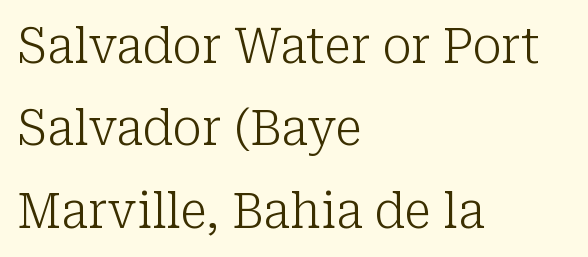
A typesetter would call this zero additional tracking. Line spacing here is normal. Spacing verdict: proportional, widths tailored to each character. Has an underline been added? It has not. Weight: in the light-to-regular range.
